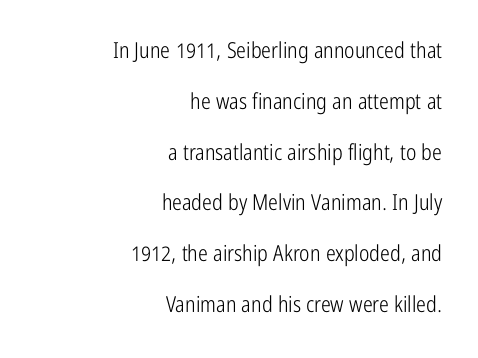
The axis of the letterforms is exactly vertical. Check the space under the baseline: it is left empty. Nobody touched the tracking dial on this one. Horizontally, the lines are justified to the trailing edge only.
